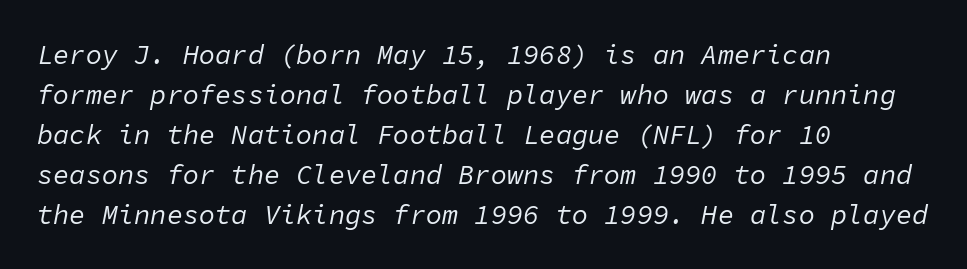
The image shows 27 px text type, italic (leaning right); set left-aligned, normal line spacing (1.48x), normal letter spacing, not underlined.
